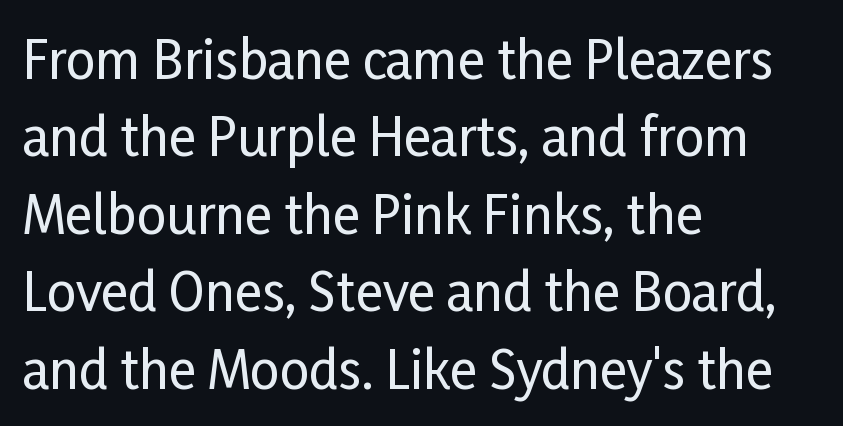
{"serif": "no", "italic": "no", "width": "condensed", "stroke_contrast": "low", "x_height": "medium", "monospaced": "no", "underline": "no", "align": "left", "line_spacing": "normal", "line_spacing_ratio": 1.49, "letter_spacing": "normal", "letter_spacing_em": 0.0, "glyph_px": 52}
